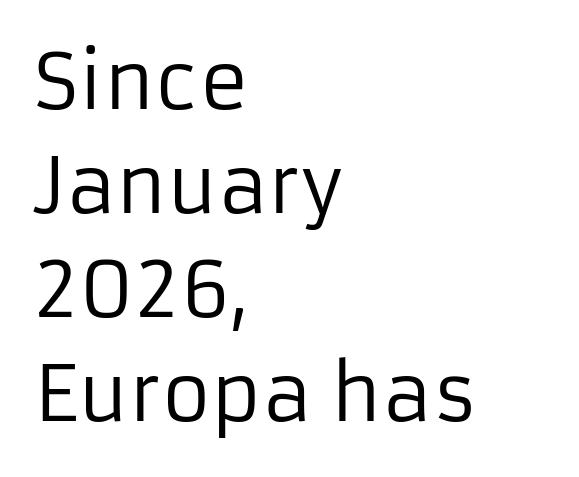
{"serif": "no", "italic": "no", "bold": "no", "weight": "regular", "width": "normal", "stroke_contrast": "low", "x_height": "medium", "monospaced": "no", "underline": "no", "align": "left", "line_spacing": "normal", "line_spacing_ratio": 1.37, "letter_spacing": "normal", "letter_spacing_em": 0.0, "glyph_px": 76}
